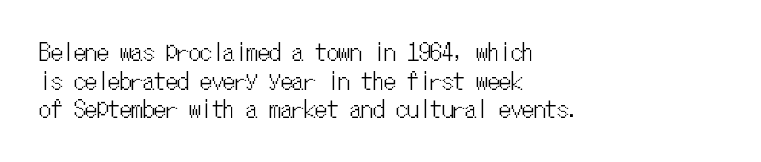
Quick note: not italic, upright. The letters sit at their default tracking, neither squeezed nor spread. The space between consecutive lines is moderate. This sample is left-justified, so line endings fall wherever the words run out. The string is rendered with underlining switched off.
